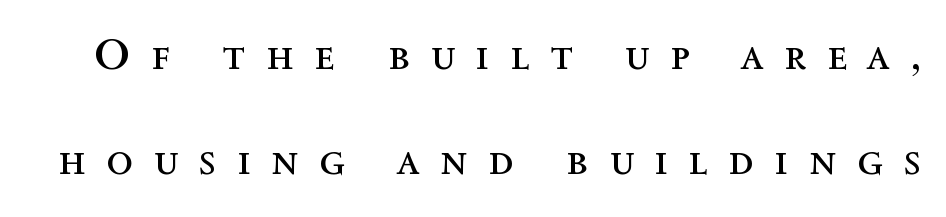
{"italic": "no", "bold": "no", "weight": "regular", "width": "normal", "x_height": "medium", "monospaced": "no", "underline": "no", "line_spacing": "loose", "line_spacing_ratio": 2.38, "letter_spacing": "wide", "letter_spacing_em": 0.47, "glyph_px": 44}
